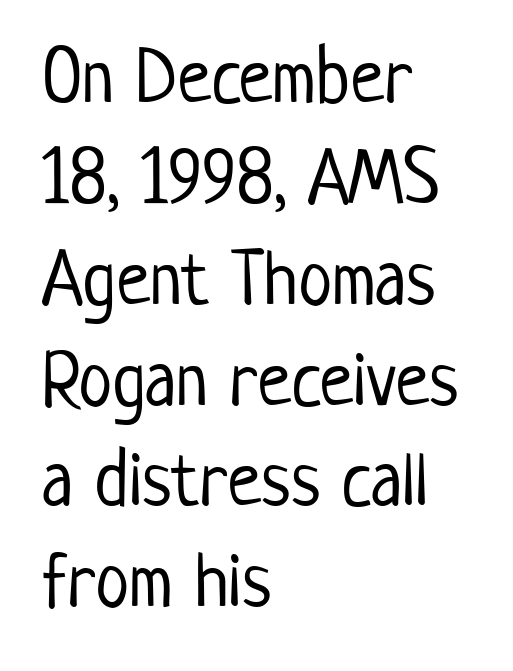
Here the designer chose a conventional face with non-uniform glyph widths. Clear beneath every line of the passage. The font sits on the lighter half of the weight spectrum, regular included. These lines are set flush left with a ragged right edge.
